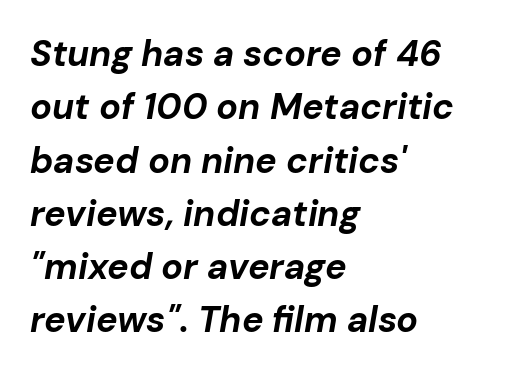
{"italic": "yes", "lean": "right", "slant_degrees": 10, "bold": "yes", "weight": "bold", "width": "normal", "stroke_contrast": "low", "x_height": "medium", "monospaced": "no", "underline": "no", "align": "left", "line_spacing": "normal", "line_spacing_ratio": 1.48, "letter_spacing": "normal", "letter_spacing_em": 0.0, "glyph_px": 36}
